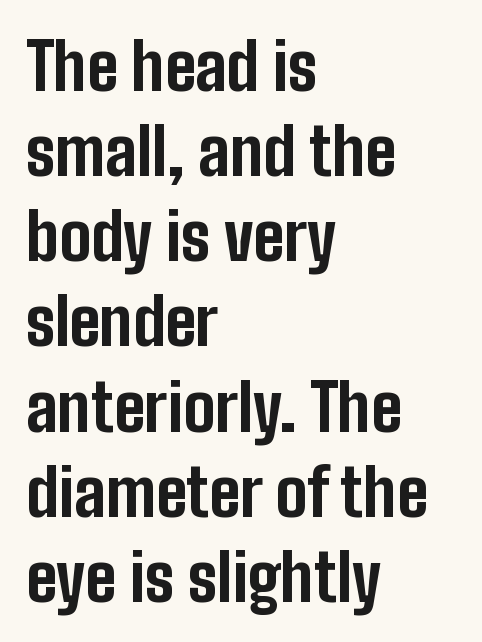
{"serif": "no", "italic": "no", "bold": "yes", "weight": "bold", "width": "condensed", "stroke_contrast": "low", "x_height": "medium", "monospaced": "no", "underline": "no", "align": "left", "line_spacing": "normal", "line_spacing_ratio": 1.31, "letter_spacing": "normal", "letter_spacing_em": 0.0, "glyph_px": 65}
